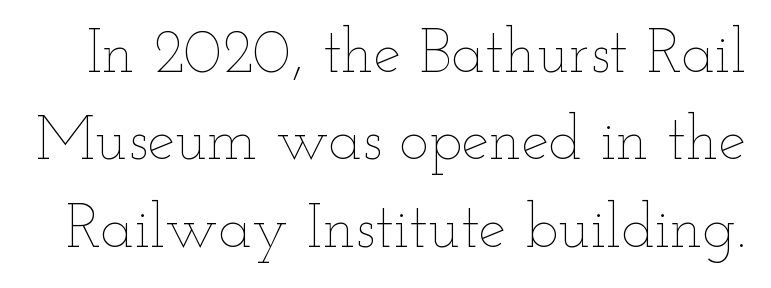
{"italic": "no", "bold": "no", "weight": "thin", "width": "wide", "stroke_contrast": "low", "x_height": "small", "monospaced": "no", "underline": "no", "line_spacing": "normal", "line_spacing_ratio": 1.41, "letter_spacing": "normal", "letter_spacing_em": 0.0, "glyph_px": 62}
